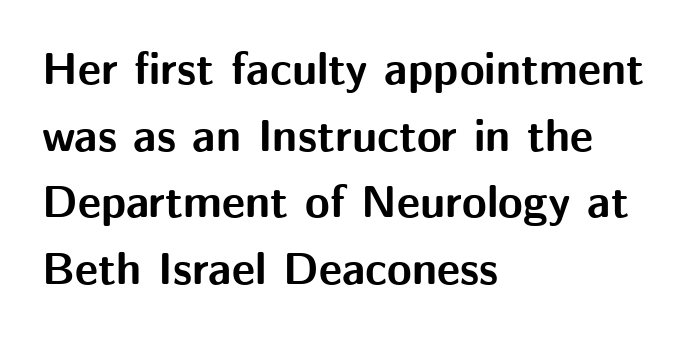
{"serif": "no", "italic": "no", "bold": "yes", "weight": "bold", "width": "normal", "stroke_contrast": "medium", "x_height": "medium", "monospaced": "no", "underline": "no", "align": "left", "line_spacing": "normal", "line_spacing_ratio": 1.48, "letter_spacing": "normal", "letter_spacing_em": 0.0, "glyph_px": 45}
